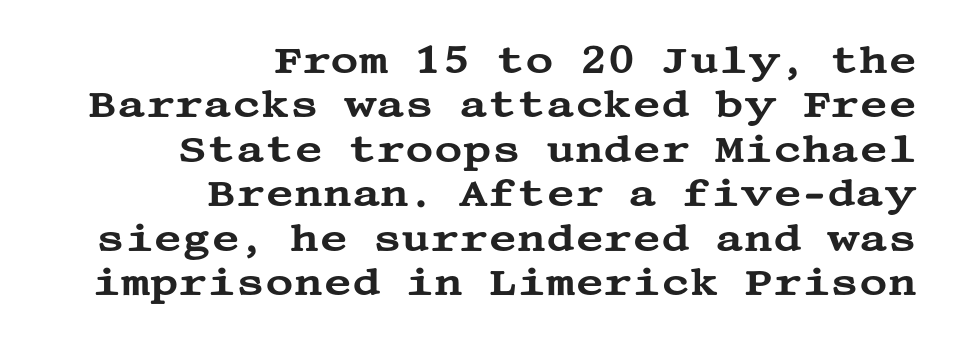
{"serif": "yes", "italic": "no", "width": "wide", "stroke_contrast": "medium", "x_height": "large", "underline": "no", "align": "right", "line_spacing": "tight", "line_spacing_ratio": 1.14, "letter_spacing": "normal", "letter_spacing_em": 0.0, "glyph_px": 39}
